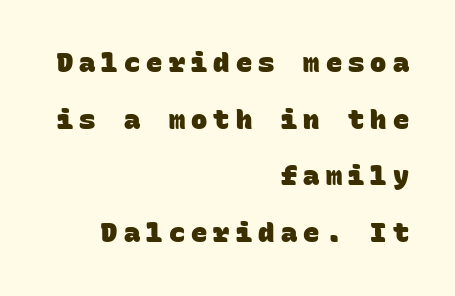
Strong, thick strokes mark this as bold type. The zone under the glyphs is completely vacant. In CSS terms this would be text-align: right. Words appear elongated and porous because spacing is wide. Rows of type keep a wide berth in the vertical direction.
